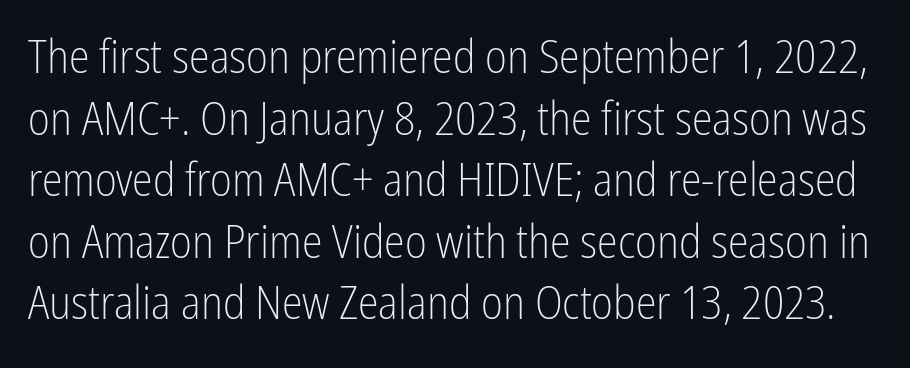
Upright lettering throughout. Each stroke keeps to a modest, everyday thickness or less. The designer went with a sans here, leaving each stem footless. Tracking here is standard; glyphs follow each other at the usual distance. Summary of vertical rhythm: regular, with standard interline spacing.
